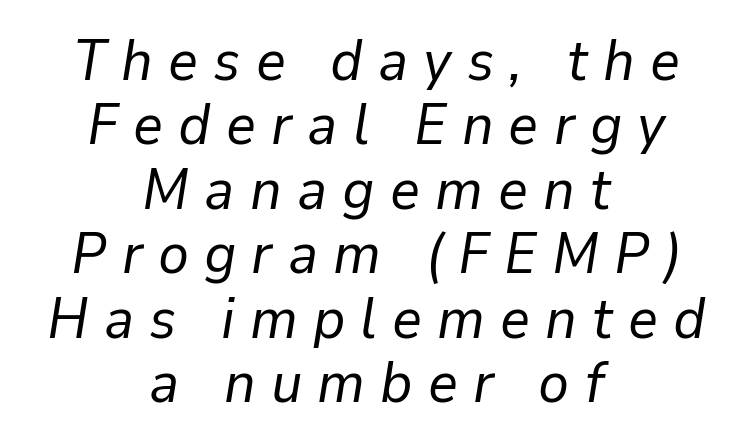
{"italic": "yes", "lean": "right", "slant_degrees": 9, "bold": "no", "weight": "regular", "width": "normal", "stroke_contrast": "low", "x_height": "medium", "monospaced": "no", "underline": "no", "align": "center", "line_spacing": "tight", "line_spacing_ratio": 1.11, "letter_spacing": "wide", "letter_spacing_em": 0.26, "glyph_px": 58}
